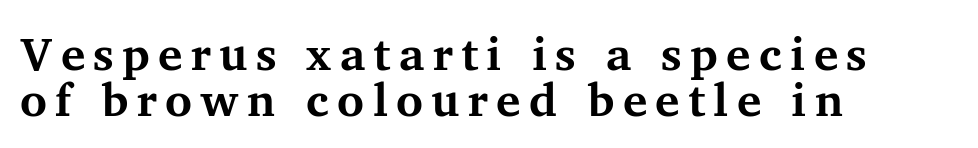
Q: Is the text bold? A: Yes.
Q: Is the text italic (slanted)? A: No, it is upright.
Q: Is the typeface a serif or a sans-serif typeface? A: Serif.
Q: Is the text underlined? A: No.
Q: How is the paragraph aligned? A: Left-aligned.
Q: Is the spacing between lines tight, normal or loose? A: Tight.
Q: Width (condensed, normal, or wide)? A: Normal.
Q: Stroke contrast? A: Medium.
Q: x-height? A: Medium.
Q: Monospaced? A: No.
